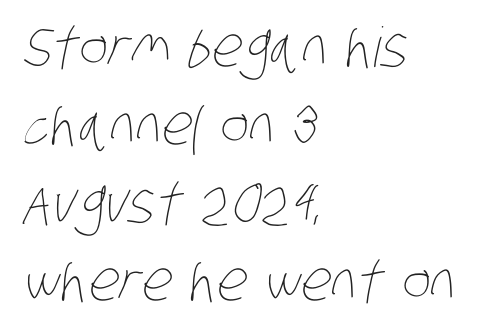
{"bold": "no", "weight": "thin", "width": "condensed", "stroke_contrast": "low", "x_height": "large", "monospaced": "no", "underline": "no", "align": "left", "line_spacing": "normal", "line_spacing_ratio": 1.42, "letter_spacing": "normal", "letter_spacing_em": 0.0, "glyph_px": 55}
